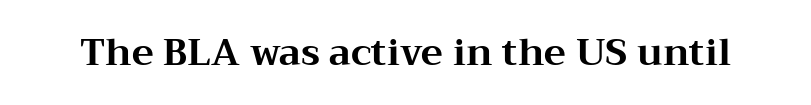
{"serif": "yes", "italic": "no", "bold": "yes", "weight": "bold", "width": "wide", "stroke_contrast": "medium", "x_height": "medium", "monospaced": "no", "underline": "no", "letter_spacing": "normal", "letter_spacing_em": 0.0, "glyph_px": 37}
